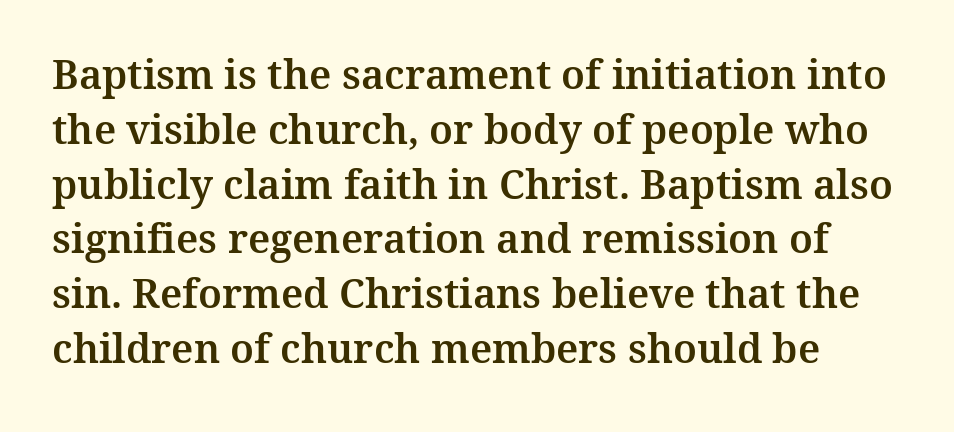
Q: Is the text italic (slanted)? A: No, it is upright.
Q: Is the typeface a serif or a sans-serif typeface? A: Serif.
Q: Is the text underlined? A: No.
Q: Is the spacing between letters normal or unusually wide? A: Normal.
Q: Is the spacing between lines tight, normal or loose? A: Normal.
Q: Width (condensed, normal, or wide)? A: Normal.
Q: Stroke contrast? A: Medium.
Q: x-height? A: Medium.
Q: Monospaced? A: No.
